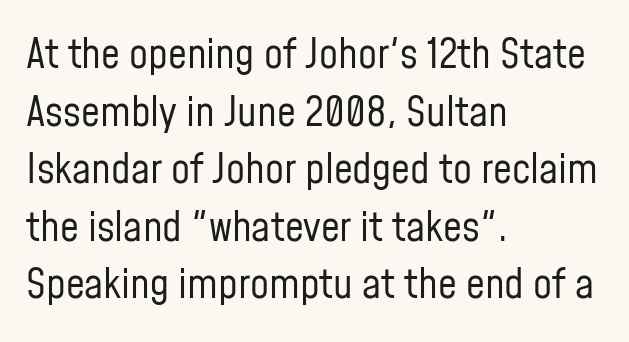
{"serif": "no", "italic": "no", "bold": "no", "weight": "regular", "width": "condensed", "stroke_contrast": "low", "x_height": "medium", "monospaced": "no", "underline": "no", "align": "left", "line_spacing": "normal", "line_spacing_ratio": 1.37, "letter_spacing": "normal", "letter_spacing_em": 0.0, "glyph_px": 42}
